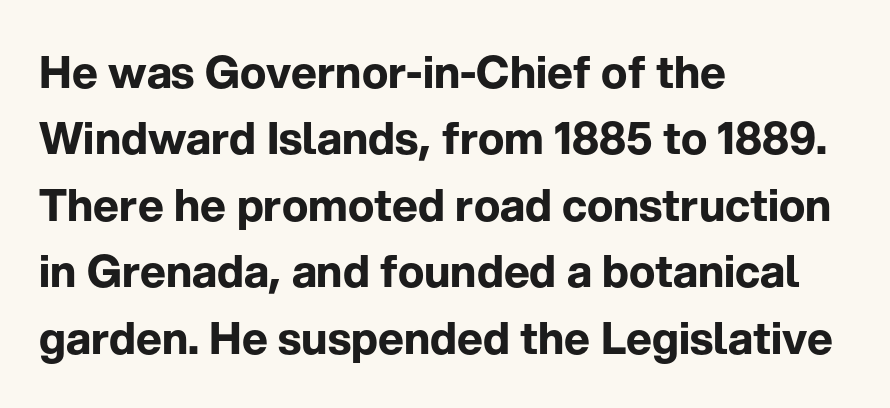
{"serif": "no", "italic": "no", "bold": "yes", "weight": "bold", "width": "normal", "stroke_contrast": "low", "x_height": "medium", "monospaced": "no", "underline": "no", "align": "left", "line_spacing": "normal", "line_spacing_ratio": 1.51, "letter_spacing": "normal", "letter_spacing_em": 0.0, "glyph_px": 44}
